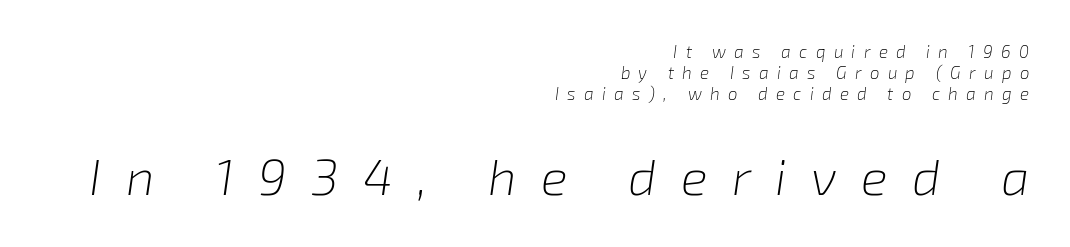
The image shows 50 px light type, italic (leaning right); set right-aligned, normal line spacing (1.25x), unusually wide letter spacing (+0.49 em), not underlined; the second (bottom) block is 2.94x larger; low stroke contrast and a medium x-height.
